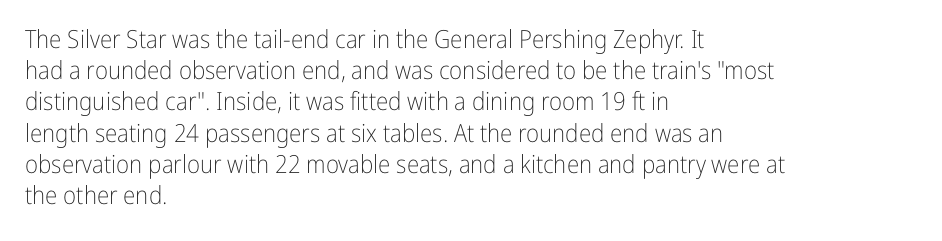
The image shows 25 px text type, upright; set left-aligned, normal line spacing (1.25x), normal letter spacing, not underlined.
